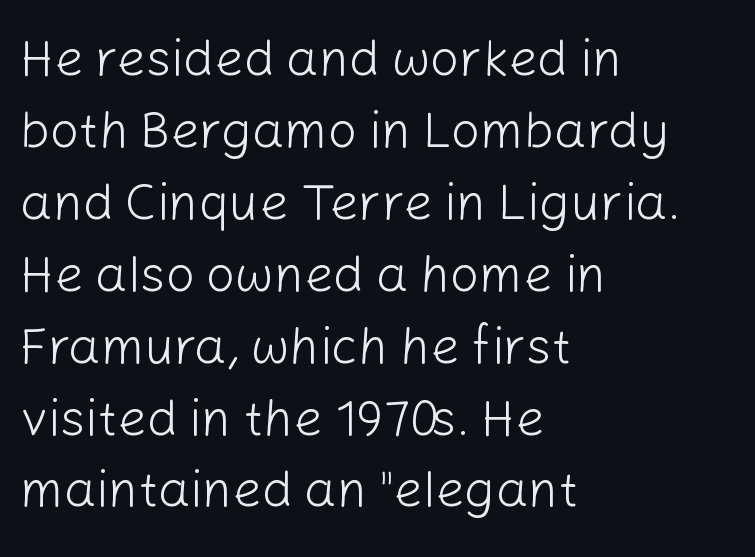
The image shows 51 px light sans-serif type, upright; set left-aligned, normal line spacing (1.41x), normal letter spacing, not underlined; low stroke contrast and a medium x-height.
